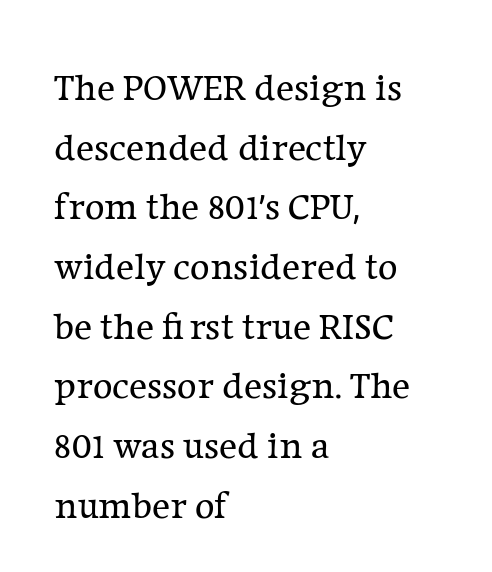
Yep, those are serifs on the letters. A light-to-regular cut is what we see here. Nobody touched the tracking dial on this one. The axis of the letterforms is exactly vertical. The line-height multiplier appears to be the usual default.
